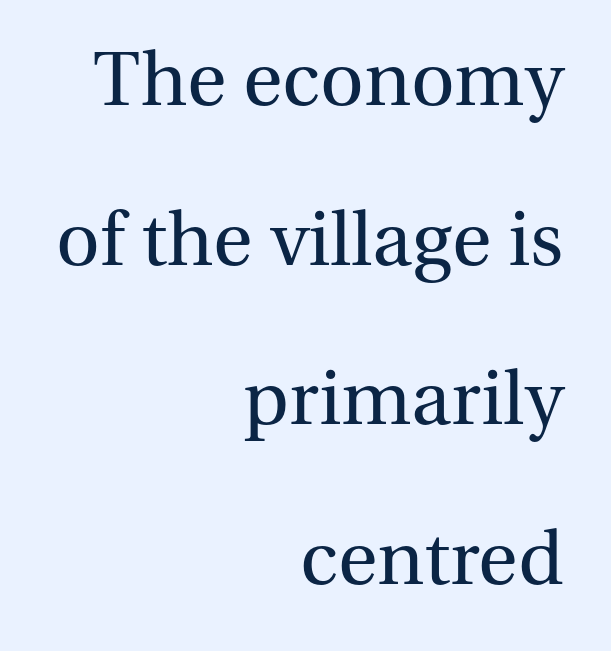
The image shows 76 px regular-weight serif type, upright; set right-aligned, loose line spacing (2.1x), normal letter spacing, not underlined; medium stroke contrast and a medium x-height.
